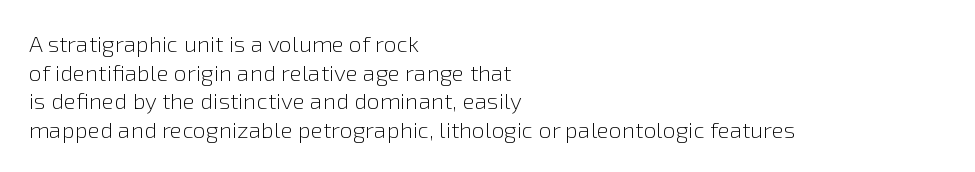
Beneath every word, the page is bare. On a weight scale, this lands at 450 or below. Look at the tracking — it's just the regular setting, nothing added. The typesetter chose a ragged-right arrangement here. Upright lettering throughout.
